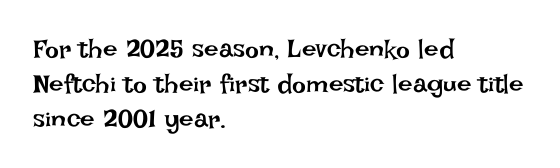
The image shows 26 px text type, upright; set left-aligned, normal line spacing (1.34x), normal letter spacing, not underlined.
